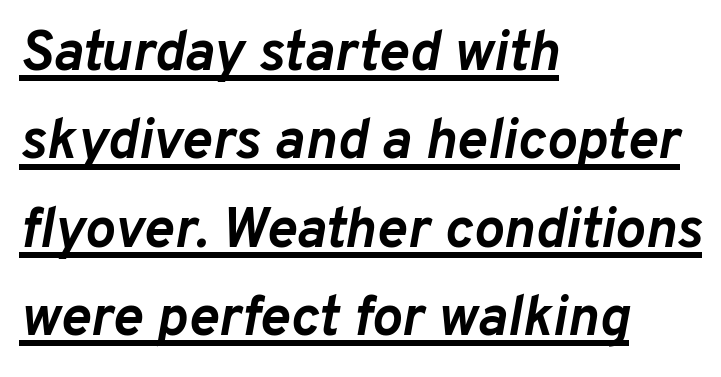
Caption: lettering with a line underneath. This sample is left-justified, so line endings fall wherever the words run out. Observe the lean: these are italic letterforms. Spacing verdict: proportional, widths tailored to each character.
